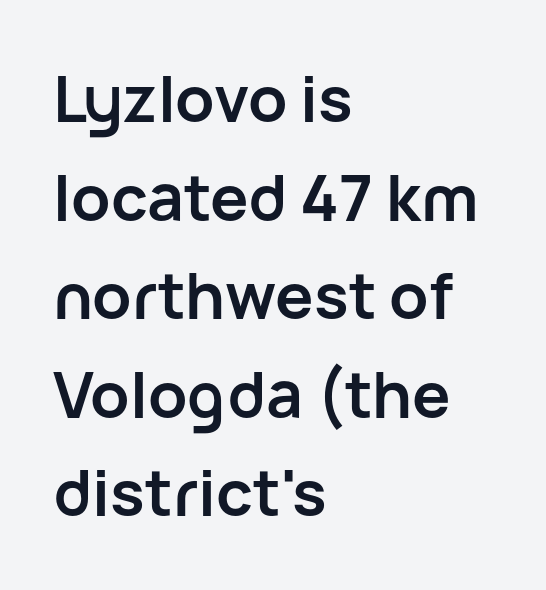
Grotesque or geometric, the face here clearly has no serifs. A classic flush-left, rag-right setting is used for this passage. The tracking reads as untouched default to a designer's eye. If you drew a line through each stem, it would be perfectly vertical.
